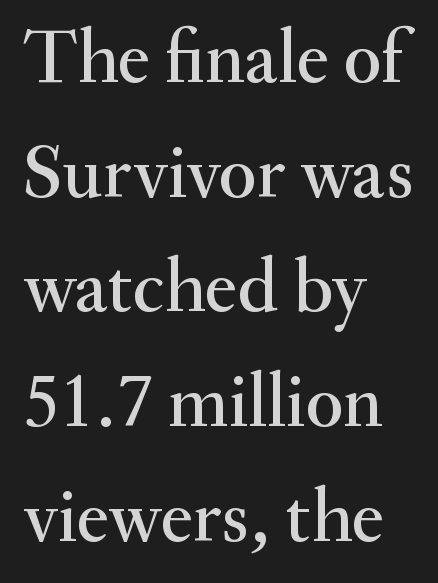
Character widths vary here, with narrow letters taking less room than wide ones. The passage shown is not underscored anywhere. Is the letter spacing exaggerated? No — it looks like the ordinary default. Reading down the column, the eye jumps a familiar distance to each next line. Each line starts at the same left margin while the right side varies. This is roman type, the default non-slanted kind.
